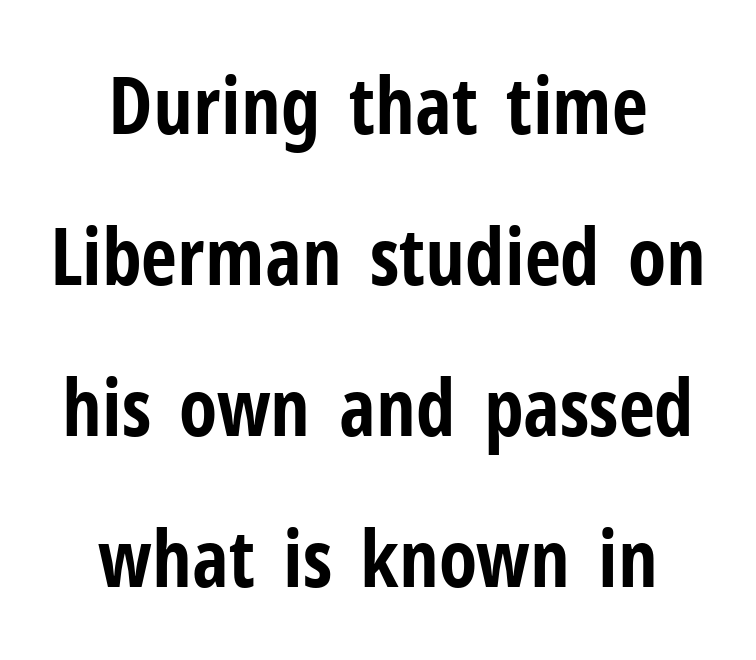
The font's upright variant was chosen for this text. Type without underlining. Loosely led — the rows are spread out. This is heavy type, rendered in bold.
